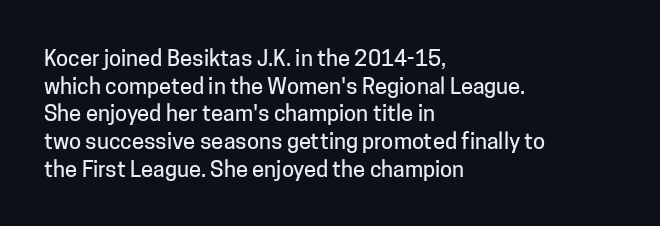
Q: Is the text italic (slanted)? A: No, it is upright.
Q: Is the text underlined? A: No.
Q: How is the paragraph aligned? A: Left-aligned.
Q: Is the spacing between letters normal or unusually wide? A: Normal.
Q: Is the spacing between lines tight, normal or loose? A: Normal.
